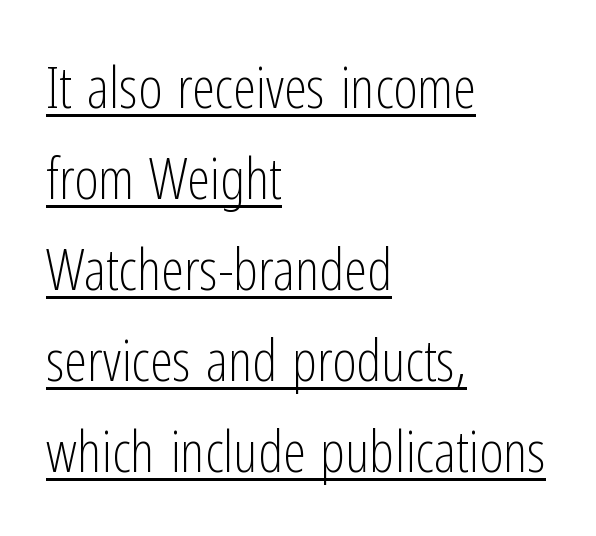
The image shows 58 px light, condensed sans-serif type, upright; set left-aligned, normal line spacing (1.57x), normal letter spacing, underlined; low stroke contrast and a medium x-height.
